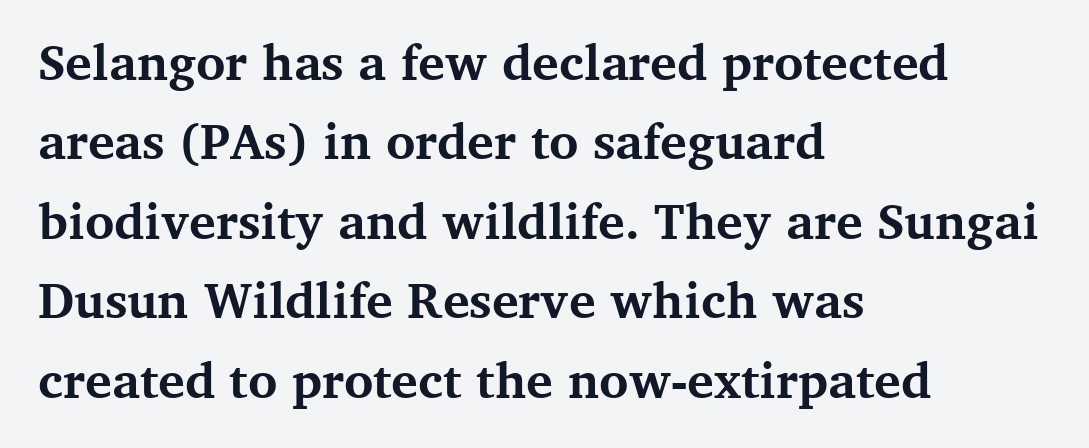
{"serif": "yes", "italic": "no", "bold": "yes", "weight": "bold", "width": "normal", "stroke_contrast": "medium", "x_height": "medium", "monospaced": "no", "underline": "no", "align": "left", "line_spacing": "normal", "line_spacing_ratio": 1.59, "letter_spacing": "normal", "letter_spacing_em": 0.0, "glyph_px": 50}
